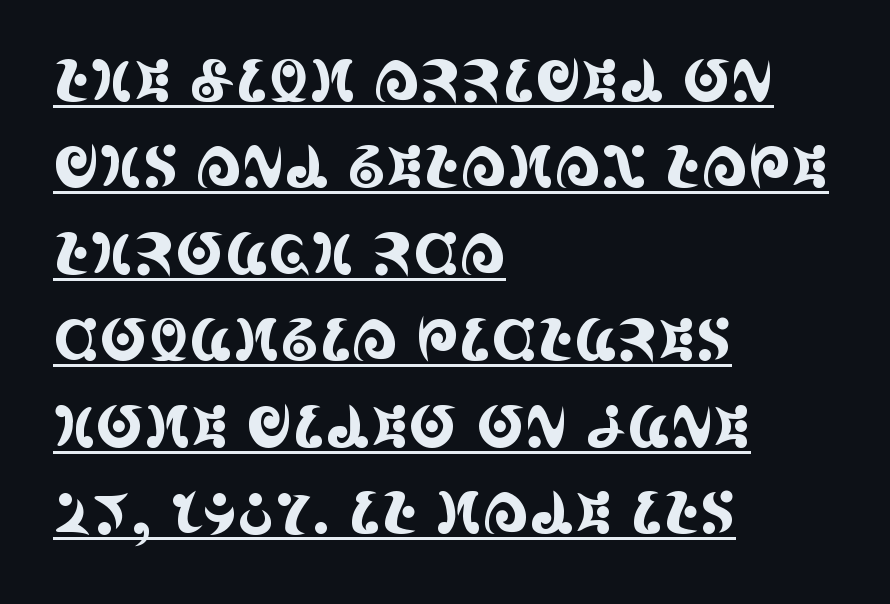
Q: Is the text italic (slanted)? A: No, it is upright.
Q: Is the typeface a serif or a sans-serif typeface? A: Serif.
Q: Is the text underlined? A: Yes.
Q: How is the paragraph aligned? A: Left-aligned.
Q: Is the spacing between letters normal or unusually wide? A: Normal.
Q: Is the spacing between lines tight, normal or loose? A: Normal.
Q: Width (condensed, normal, or wide)? A: Condensed.
Q: x-height? A: Large.
Q: Monospaced? A: No.
